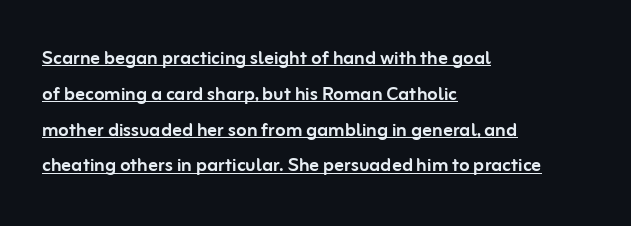
{"italic": "no", "underline": "yes", "align": "left", "line_spacing": "normal", "line_spacing_ratio": 1.49, "letter_spacing": "normal", "letter_spacing_em": 0.0, "glyph_px": 24}
